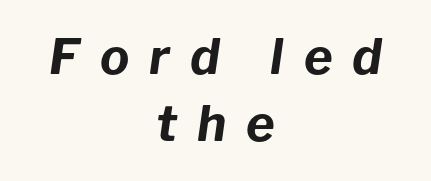
The image shows 49 px bold type, italic (leaning right); set centered, normal line spacing (1.37x), unusually wide letter spacing (+0.41 em), not underlined; low stroke contrast and a medium x-height.
